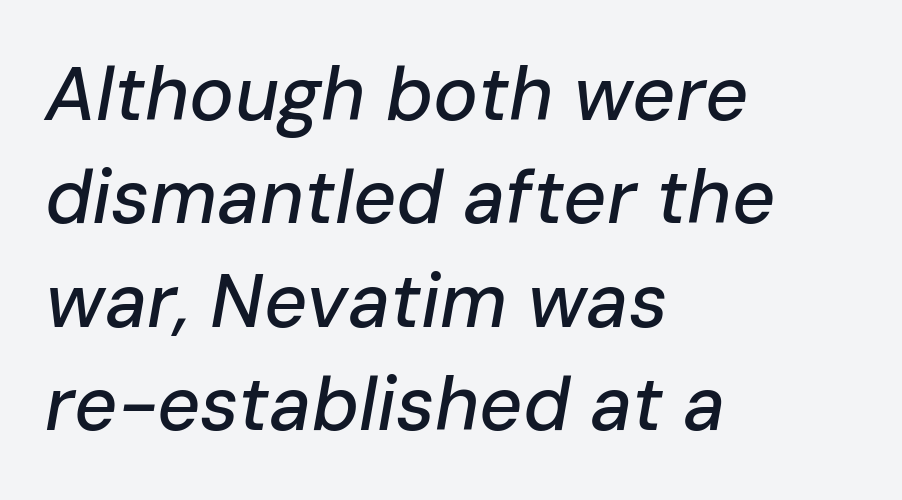
Q: Is the text italic (slanted)? A: Yes, it leans right by about 10 degrees.
Q: Is the text underlined? A: No.
Q: How is the paragraph aligned? A: Left-aligned.
Q: Is the spacing between letters normal or unusually wide? A: Normal.
Q: Is the spacing between lines tight, normal or loose? A: Normal.
Q: Width (condensed, normal, or wide)? A: Normal.
Q: Stroke contrast? A: Low.
Q: x-height? A: Medium.
Q: Monospaced? A: No.
